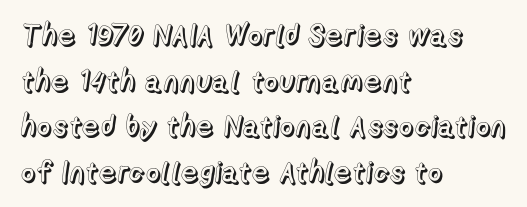
The setting favours the left margin, as ordinary paragraphs usually do. Descenders are the only things crossing below the line. The lines sit at an ordinary, default distance from one another. Look at the tracking — it's just the regular setting, nothing added.
